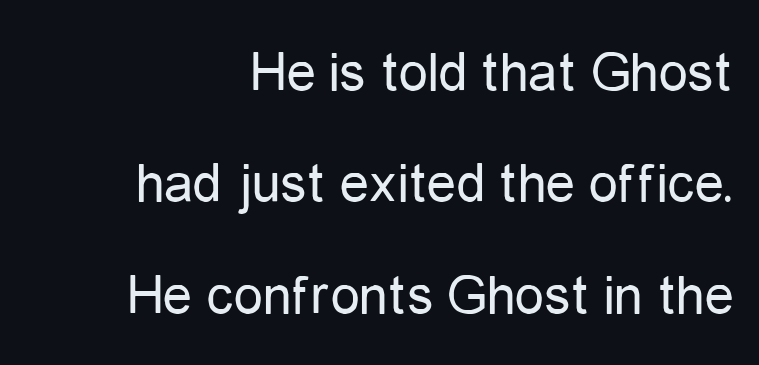
The image shows 58 px regular-weight, condensed sans-serif type, upright; set right-aligned, loose line spacing (1.92x), normal letter spacing, not underlined; low stroke contrast and a medium x-height.
